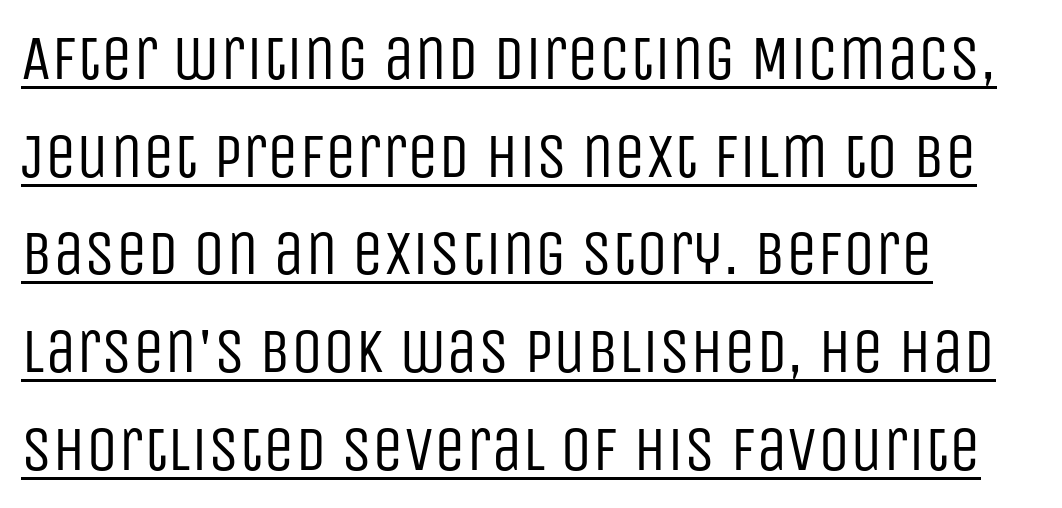
This sample uses plain, unmodified letter spacing. Italic: no, the glyphs are upright roman. Horizontal alignment here is leftward, the default for most running prose. This block has exactly the height ordinary leading produces. The rendering shows plain stroke endings on the letterforms — a sans-serif design. The specimen includes a rule beneath the text block's lines.
